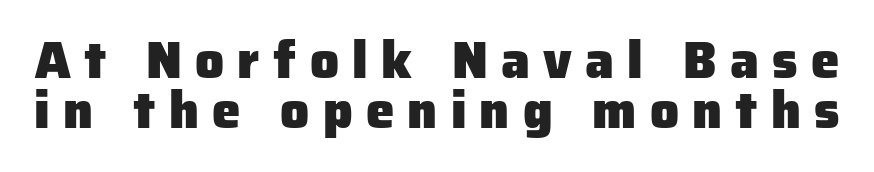
{"serif": "no", "italic": "no", "bold": "yes", "weight": "heavy", "width": "normal", "stroke_contrast": "low", "x_height": "medium", "monospaced": "no", "underline": "no", "line_spacing": "tight", "line_spacing_ratio": 0.99, "letter_spacing": "wide", "letter_spacing_em": 0.26, "glyph_px": 51}
